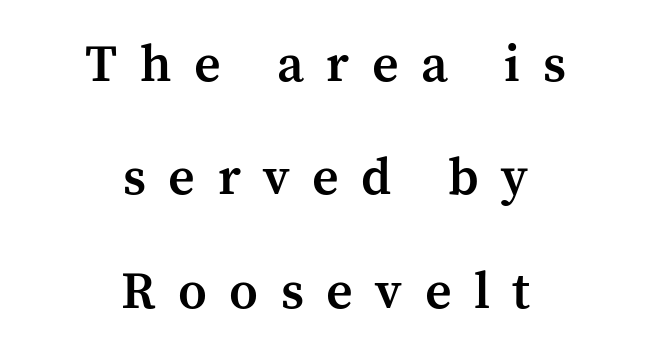
Q: Is the text bold? A: Semi-bold.
Q: Is the text italic (slanted)? A: No, it is upright.
Q: Is the typeface a serif or a sans-serif typeface? A: Serif.
Q: Is the text underlined? A: No.
Q: How is the paragraph aligned? A: Centered.
Q: Is the spacing between letters normal or unusually wide? A: Unusually wide.
Q: Is the spacing between lines tight, normal or loose? A: Loose.
Q: Width (condensed, normal, or wide)? A: Normal.
Q: Stroke contrast? A: Medium.
Q: x-height? A: Medium.
Q: Monospaced? A: No.
